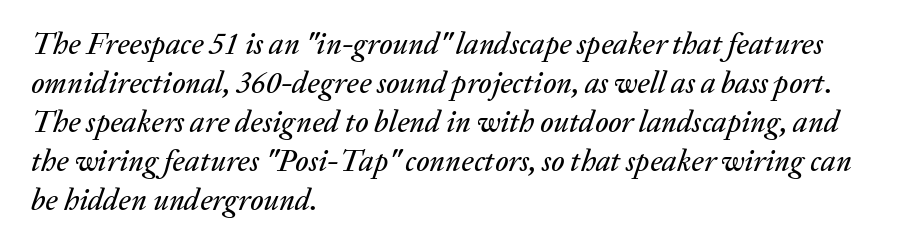
Looks like regular typesetting: each glyph gets only the width it needs. What's the leading like? Ordinary, nothing unusual. The rendering keeps characters at their native spacing. A bare baseline throughout the passage. Compared with ordinary roman type, these characters are visibly tilted. This rendering uses left alignment, leaving the right contour irregular.
